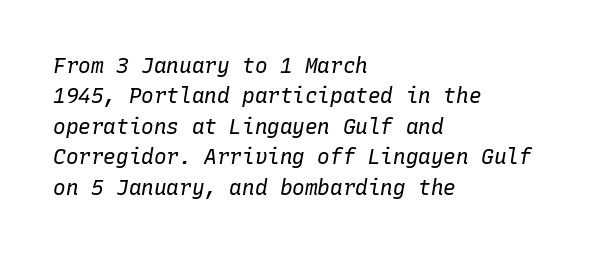
{"italic": "yes", "lean": "right", "slant_degrees": 10, "bold": "no", "underline": "no", "align": "left", "line_spacing": "normal", "line_spacing_ratio": 1.45, "letter_spacing": "normal", "letter_spacing_em": 0.0, "glyph_px": 21}
